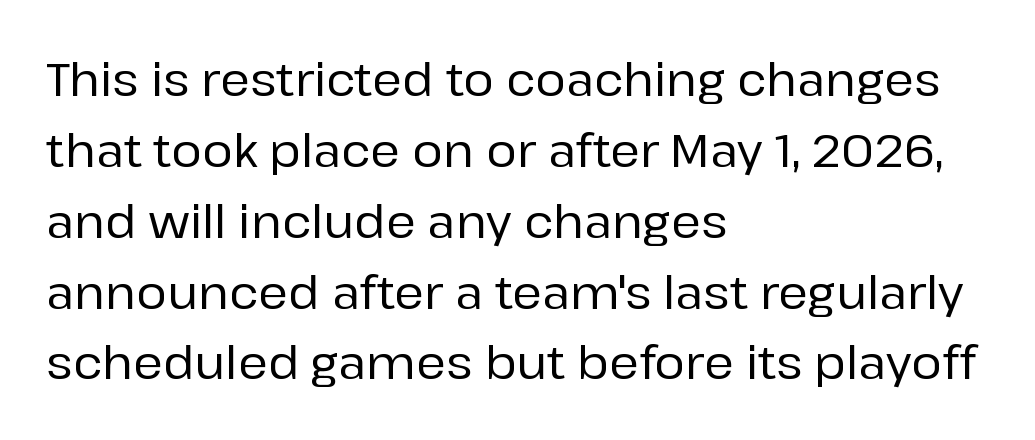
Q: Is the text italic (slanted)? A: No, it is upright.
Q: Is the typeface a serif or a sans-serif typeface? A: Sans-serif.
Q: Is the text underlined? A: No.
Q: How is the paragraph aligned? A: Left-aligned.
Q: Is the spacing between letters normal or unusually wide? A: Normal.
Q: Is the spacing between lines tight, normal or loose? A: Normal.
Q: Width (condensed, normal, or wide)? A: Normal.
Q: Stroke contrast? A: Low.
Q: x-height? A: Medium.
Q: Monospaced? A: No.
